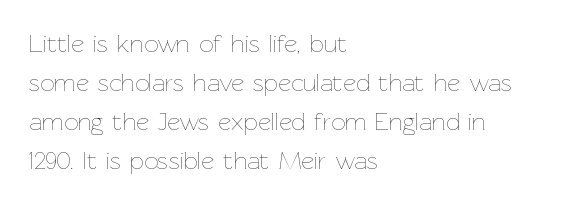
The image shows 25 px text type, upright; set left-aligned, normal line spacing (1.56x), normal letter spacing, not underlined.
